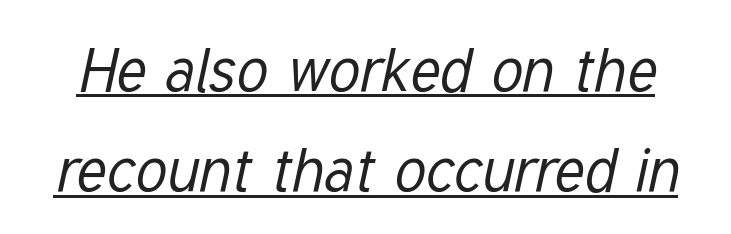
Q: Is the text bold? A: No.
Q: Is the text italic (slanted)? A: Yes, it leans right by about 12 degrees.
Q: Is the text underlined? A: Yes.
Q: Is the spacing between letters normal or unusually wide? A: Normal.
Q: Is the spacing between lines tight, normal or loose? A: Normal.
Q: Width (condensed, normal, or wide)? A: Condensed.
Q: Stroke contrast? A: Low.
Q: x-height? A: Medium.
Q: Monospaced? A: No.
